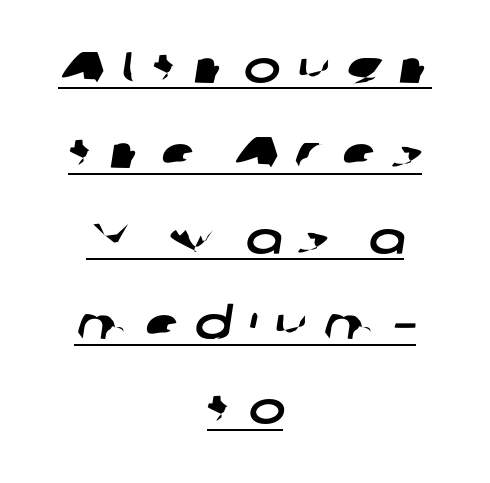
Q: Is the typeface a serif or a sans-serif typeface? A: Sans-serif.
Q: Is the text underlined? A: Yes.
Q: How is the paragraph aligned? A: Centered.
Q: Is the spacing between letters normal or unusually wide? A: Unusually wide.
Q: Is the spacing between lines tight, normal or loose? A: Loose.
Q: Width (condensed, normal, or wide)? A: Wide.
Q: Stroke contrast? A: Low.
Q: x-height? A: Medium.
Q: Monospaced? A: No.
